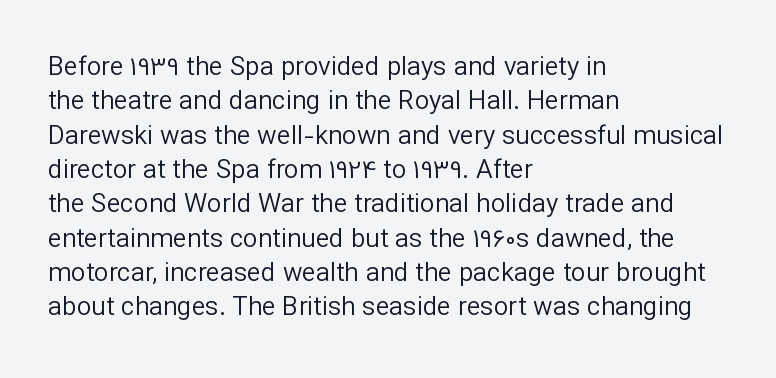
Leftover space on each line is placed entirely after the last word. Notice how the stems are strictly vertical — no italics here. The rendering uses a moderate line-height, typical for paragraphs. Underlining? Definitely not there. A light-to-regular cut is what we see here.
